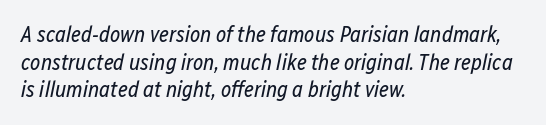
Q: Is the text bold? A: No.
Q: Is the text italic (slanted)? A: Yes, it leans right by about 12 degrees.
Q: Is the text underlined? A: No.
Q: How is the paragraph aligned? A: Left-aligned.
Q: Is the spacing between letters normal or unusually wide? A: Normal.
Q: Is the spacing between lines tight, normal or loose? A: Normal.
